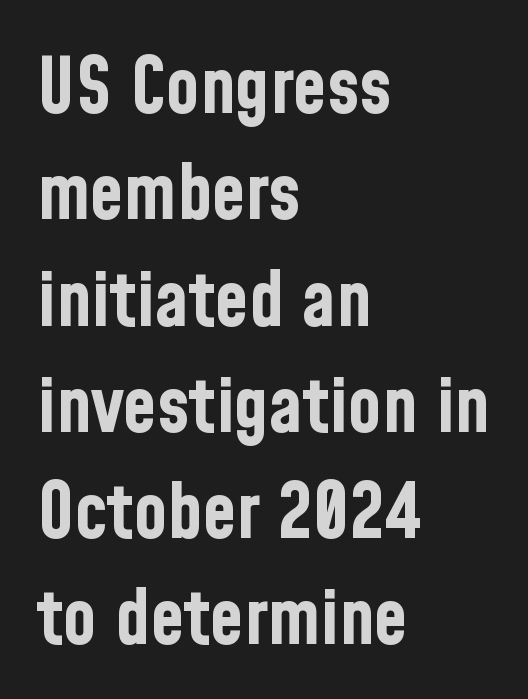
The image shows 77 px bold, condensed sans-serif type, upright; set left-aligned, normal line spacing (1.38x), normal letter spacing, not underlined; low stroke contrast and a medium x-height.
